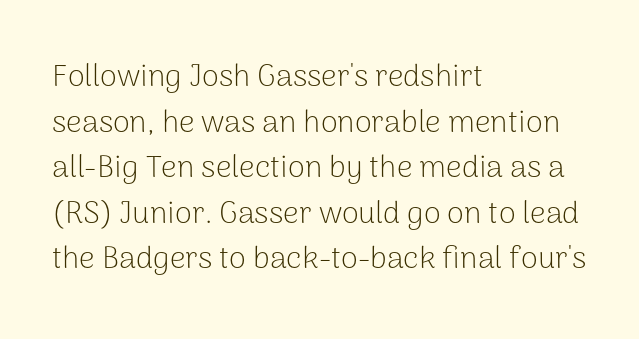
The image shows 31 px light sans-serif type, upright; set left-aligned, normal line spacing (1.47x), normal letter spacing, not underlined; low stroke contrast and a medium x-height.
